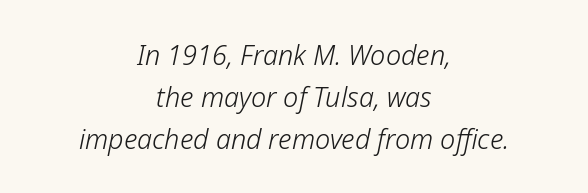
{"italic": "yes", "lean": "right", "slant_degrees": 12, "bold": "no", "underline": "no", "align": "center", "line_spacing": "normal", "line_spacing_ratio": 1.55, "letter_spacing": "normal", "letter_spacing_em": 0.0, "glyph_px": 27}
